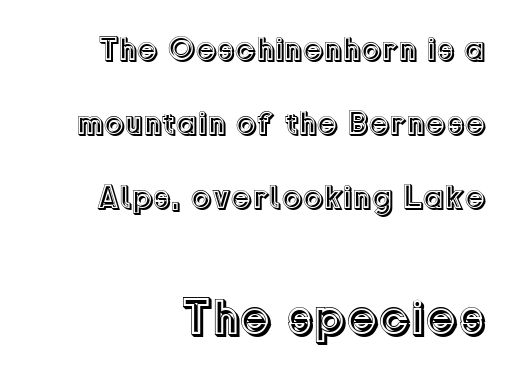
The image shows 50 px text type, upright; set right-aligned, loose line spacing (2.24x), normal letter spacing, not underlined; the second (bottom) block is 1.52x larger; a medium x-height.
